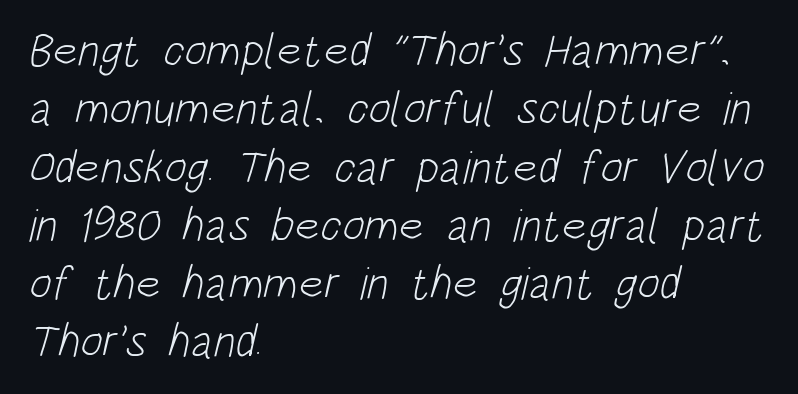
Q: Is the text bold? A: No.
Q: Is the typeface a serif or a sans-serif typeface? A: Sans-serif.
Q: Is the text underlined? A: No.
Q: How is the paragraph aligned? A: Left-aligned.
Q: Is the spacing between letters normal or unusually wide? A: Normal.
Q: Width (condensed, normal, or wide)? A: Condensed.
Q: Stroke contrast? A: Low.
Q: x-height? A: Large.
Q: Monospaced? A: No.
